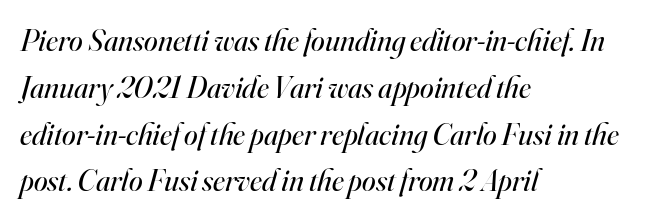
The image shows 31 px regular-weight serif type, italic (leaning right); set left-aligned, normal line spacing (1.51x), normal letter spacing, not underlined; high stroke contrast and a small x-height.
